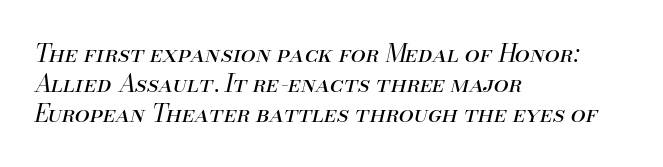
The image shows 24 px text type, italic (leaning right); set left-aligned, normal line spacing (1.25x), normal letter spacing, not underlined.
